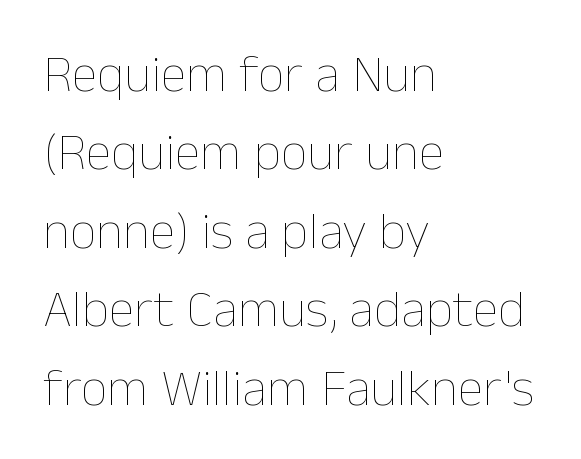
{"italic": "no", "bold": "no", "weight": "thin", "width": "normal", "stroke_contrast": "low", "x_height": "medium", "monospaced": "no", "underline": "no", "align": "left", "line_spacing": "normal", "line_spacing_ratio": 1.48, "letter_spacing": "normal", "letter_spacing_em": 0.0, "glyph_px": 53}
